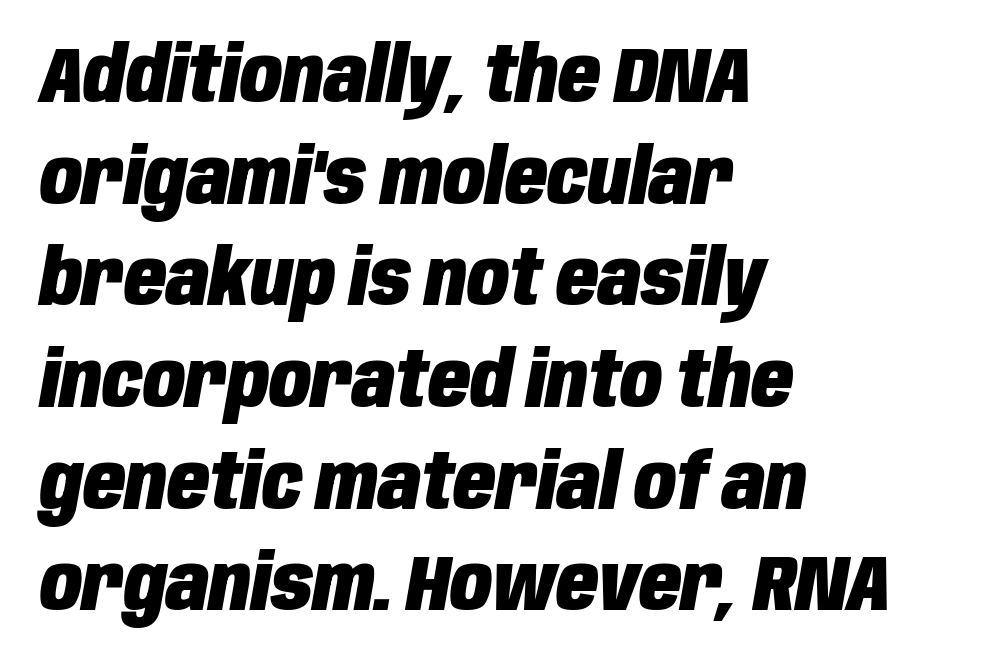
{"italic": "yes", "lean": "right", "slant_degrees": 10, "bold": "yes", "weight": "heavy", "width": "condensed", "stroke_contrast": "low", "x_height": "large", "monospaced": "no", "underline": "no", "align": "left", "line_spacing": "normal", "line_spacing_ratio": 1.32, "letter_spacing": "normal", "letter_spacing_em": 0.0, "glyph_px": 77}
